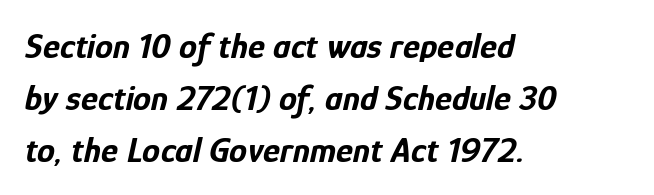
The image shows 36 px bold, condensed type, italic (leaning right); set left-aligned, normal line spacing (1.44x), normal letter spacing, not underlined; low stroke contrast and a medium x-height.
